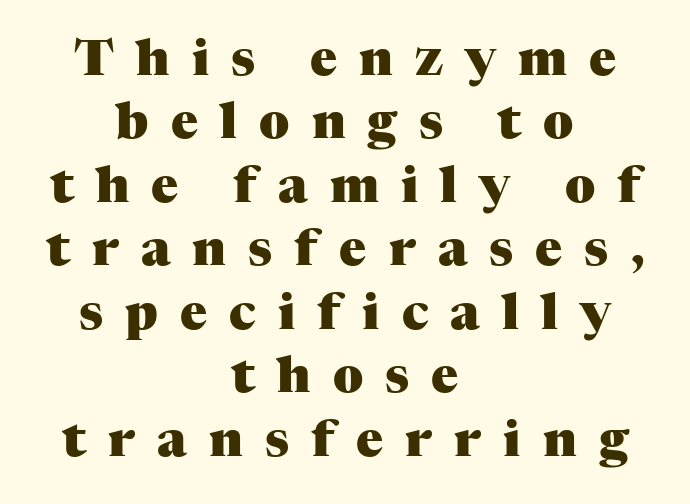
{"serif": "yes", "italic": "no", "bold": "yes", "weight": "heavy", "width": "normal", "stroke_contrast": "medium", "x_height": "medium", "monospaced": "no", "underline": "no", "align": "center", "line_spacing": "normal", "line_spacing_ratio": 1.27, "letter_spacing": "wide", "letter_spacing_em": 0.44, "glyph_px": 50}
